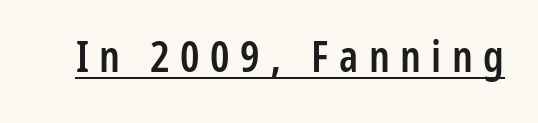
{"serif": "no", "italic": "no", "bold": "semi", "weight": "semibold", "width": "condensed", "stroke_contrast": "low", "x_height": "medium", "monospaced": "no", "underline": "yes", "letter_spacing": "wide", "letter_spacing_em": 0.24, "glyph_px": 43}
